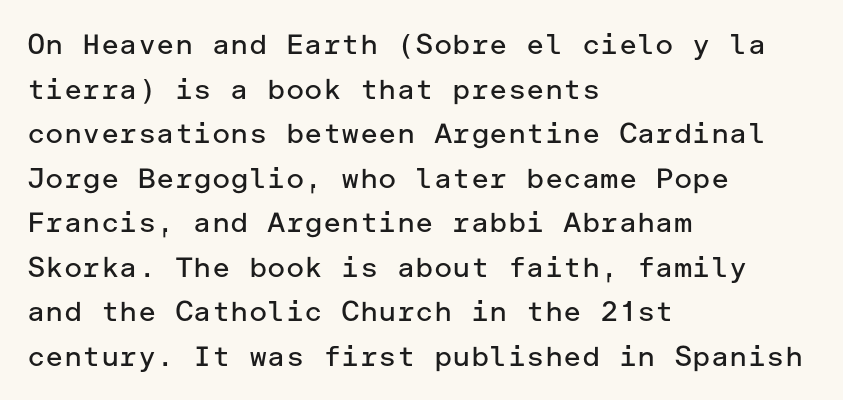
Q: Is the text bold? A: No.
Q: Is the text italic (slanted)? A: No, it is upright.
Q: Is the typeface a serif or a sans-serif typeface? A: Sans-serif.
Q: Is the text underlined? A: No.
Q: How is the paragraph aligned? A: Left-aligned.
Q: Is the spacing between letters normal or unusually wide? A: Normal.
Q: Is the spacing between lines tight, normal or loose? A: Normal.
Q: Width (condensed, normal, or wide)? A: Normal.
Q: Stroke contrast? A: Low.
Q: x-height? A: Medium.
